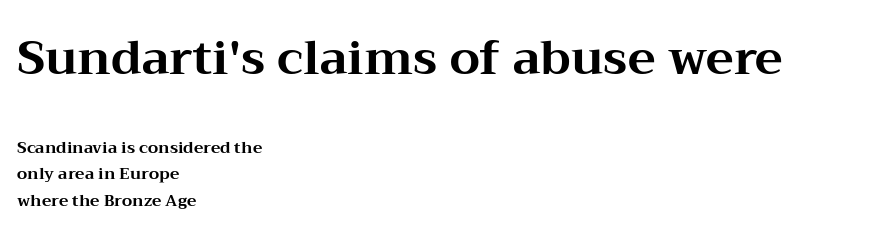
Line beginnings align vertically; line endings do not. Emphasis by weight is at full strength: bold. Note: serifs present on the glyphs. This rendering features lettering with no underline. Ordinary non-slanted type is in use.
